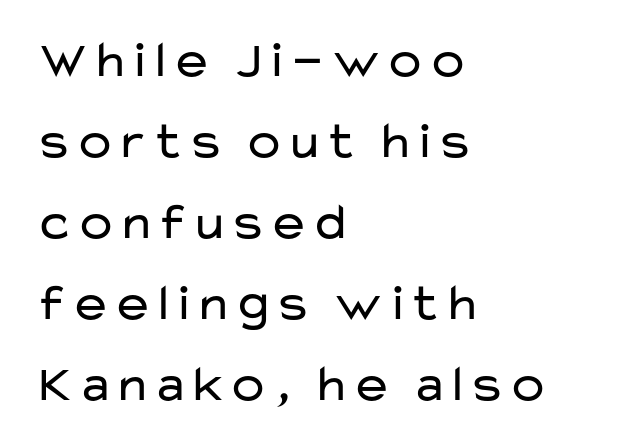
The image shows 52 px regular-weight, wide sans-serif type, upright; set left-aligned, normal line spacing (1.56x), normal letter spacing, not underlined; low stroke contrast and a medium x-height.
